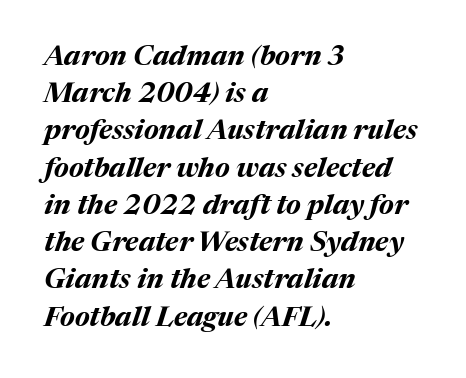
{"italic": "yes", "lean": "right", "slant_degrees": 17, "bold": "yes", "weight": "bold", "width": "normal", "stroke_contrast": "medium", "x_height": "medium", "monospaced": "no", "underline": "no", "align": "left", "line_spacing": "normal", "line_spacing_ratio": 1.33, "letter_spacing": "normal", "letter_spacing_em": 0.0, "glyph_px": 28}
